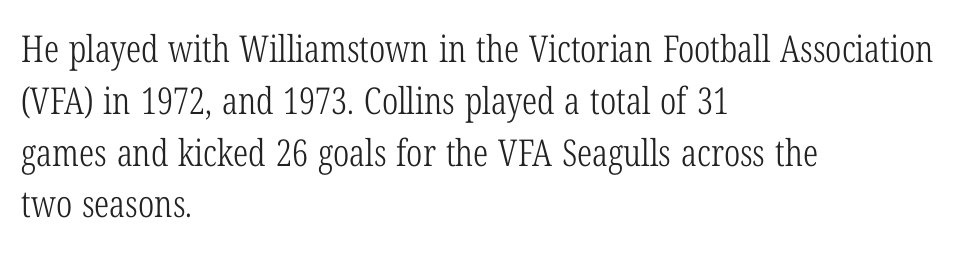
{"serif": "yes", "italic": "no", "bold": "no", "weight": "light", "width": "condensed", "stroke_contrast": "low", "x_height": "medium", "monospaced": "no", "underline": "no", "align": "left", "line_spacing": "normal", "line_spacing_ratio": 1.4, "letter_spacing": "normal", "letter_spacing_em": 0.0, "glyph_px": 37}
